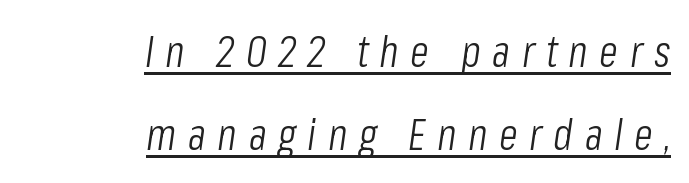
{"italic": "yes", "lean": "right", "slant_degrees": 8, "bold": "no", "weight": "light", "width": "condensed", "stroke_contrast": "low", "x_height": "medium", "monospaced": "no", "underline": "yes", "align": "right", "line_spacing_ratio": 1.89, "letter_spacing": "wide", "letter_spacing_em": 0.26, "glyph_px": 44}
